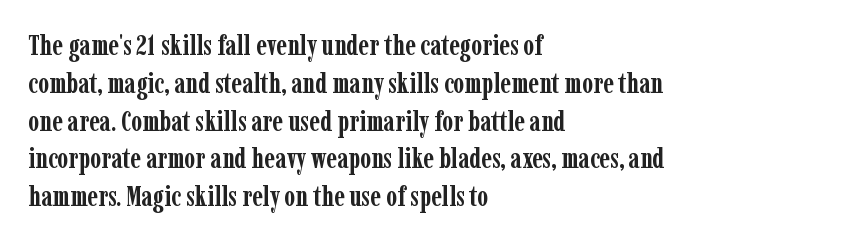
Thick stems and heavy bowls — unmistakably bold. Reading down the block, your eye returns to a fixed left position each line. The rows are spaced the way most documents space them. The passage shown is typed in a proportional face where columns would drift. In terms of letterspacing, this is plain default setting. When letters stand straight like this, we call the style roman or upright.
